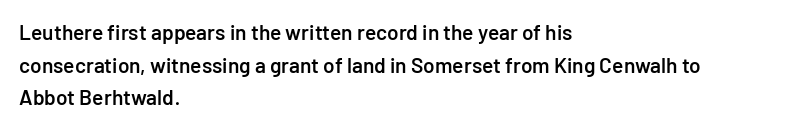
Q: Is the text bold? A: Semi-bold.
Q: Is the text italic (slanted)? A: No, it is upright.
Q: Is the text underlined? A: No.
Q: How is the paragraph aligned? A: Left-aligned.
Q: Is the spacing between letters normal or unusually wide? A: Normal.
Q: Is the spacing between lines tight, normal or loose? A: Normal.
